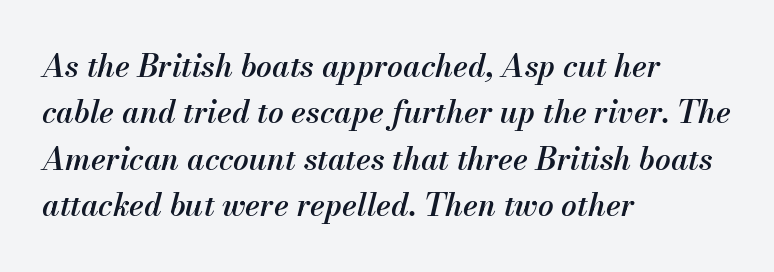
The image shows 31 px semibold type, italic (leaning right); set left-aligned, normal line spacing (1.5x), normal letter spacing, not underlined; medium stroke contrast and a small x-height.
